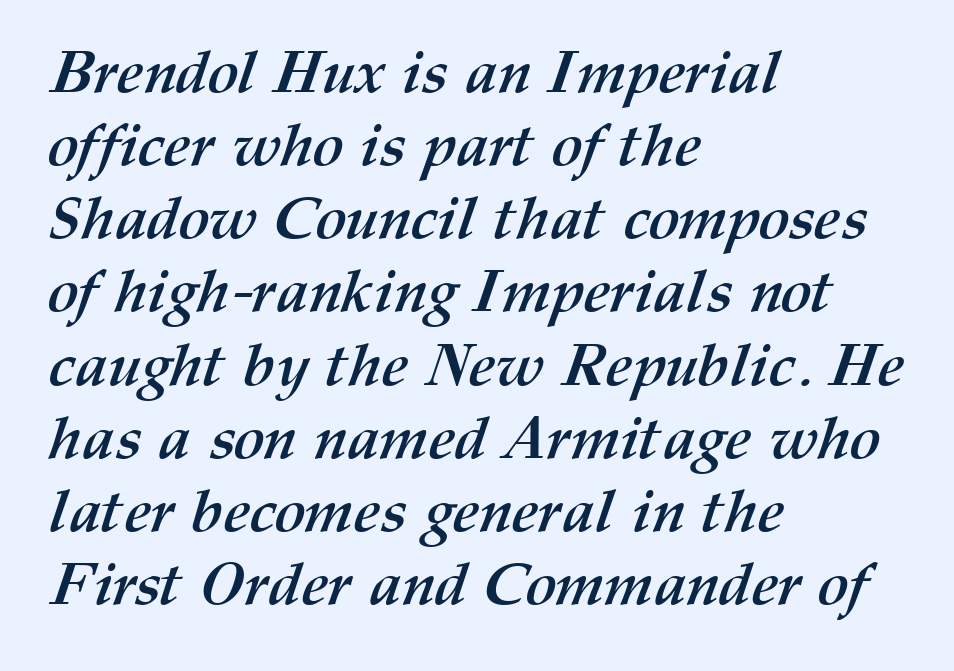
The image shows 59 px semibold type; set left-aligned, line spacing 1.24x, normal letter spacing, not underlined; medium stroke contrast and a medium x-height.
